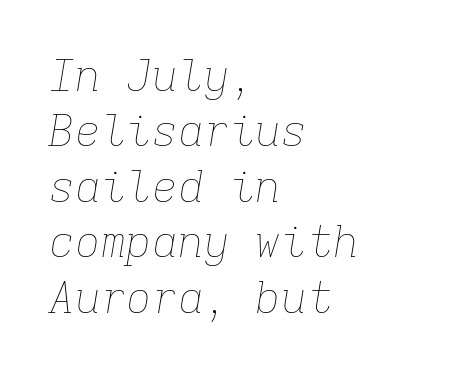
Q: Is the text bold? A: No.
Q: Is the text italic (slanted)? A: Yes, it leans right by about 9 degrees.
Q: Is the text underlined? A: No.
Q: How is the paragraph aligned? A: Left-aligned.
Q: Is the spacing between letters normal or unusually wide? A: Normal.
Q: Is the spacing between lines tight, normal or loose? A: Normal.
Q: Width (condensed, normal, or wide)? A: Normal.
Q: Stroke contrast? A: Low.
Q: x-height? A: Medium.
Q: Monospaced? A: Yes.
